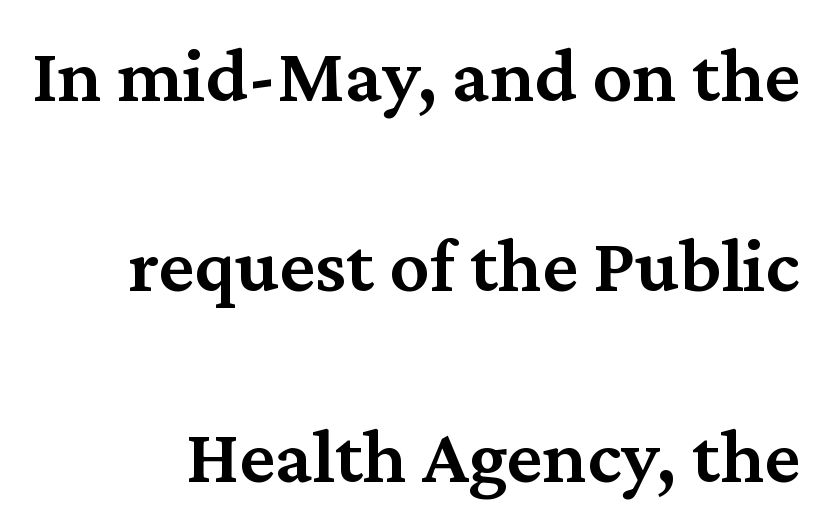
The image shows 79 px semibold serif type, upright; set right-aligned, loose line spacing (2.41x), normal letter spacing, not underlined; medium stroke contrast and a medium x-height.
